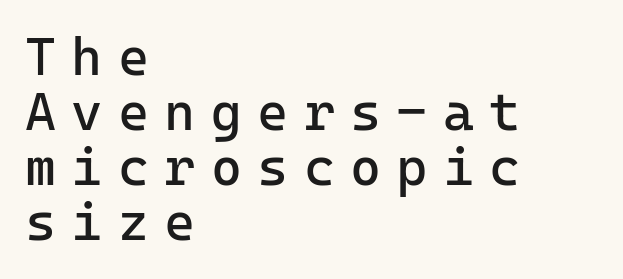
{"serif": "no", "italic": "no", "bold": "no", "weight": "regular", "width": "normal", "stroke_contrast": "low", "x_height": "medium", "monospaced": "yes", "underline": "no", "align": "left", "line_spacing": "tight", "line_spacing_ratio": 1.04, "letter_spacing": "wide", "letter_spacing_em": 0.29, "glyph_px": 53}
